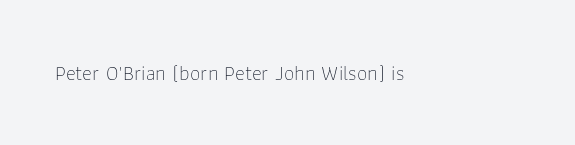
The image shows 21 px text type, upright; set normal letter spacing, not underlined.
